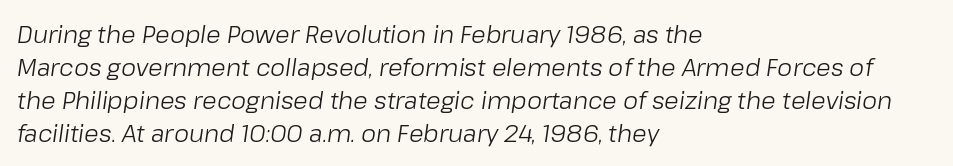
Q: Is the text bold? A: No.
Q: Is the text italic (slanted)? A: Yes, it leans right by about 8 degrees.
Q: Is the text underlined? A: No.
Q: How is the paragraph aligned? A: Left-aligned.
Q: Is the spacing between letters normal or unusually wide? A: Normal.
Q: Is the spacing between lines tight, normal or loose? A: Normal.
